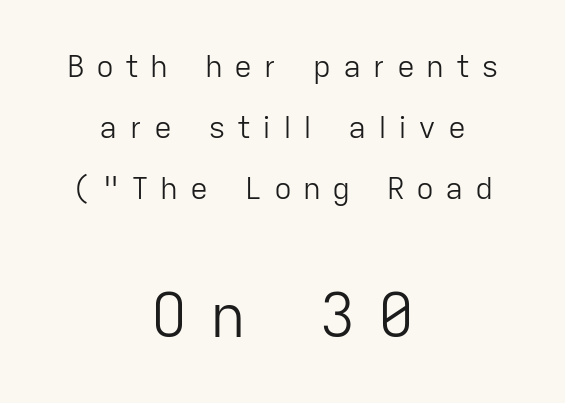
{"serif": "no", "italic": "no", "bold": "no", "weight": "light", "width": "normal", "stroke_contrast": "low", "x_height": "medium", "monospaced": "no", "underline": "no", "align": "center", "line_spacing": "loose", "line_spacing_ratio": 2.03, "letter_spacing": "wide", "letter_spacing_em": 0.38, "larger_block": "second", "size_ratio": 2.0, "glyph_px": 60}
